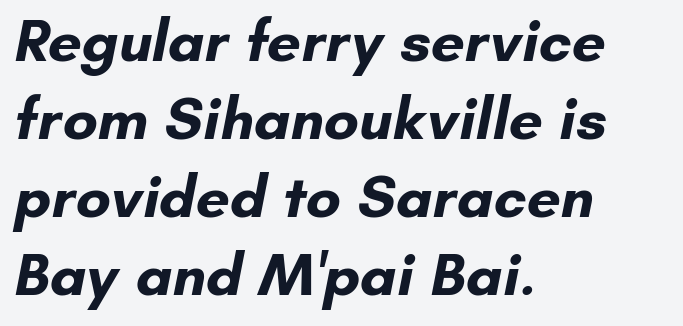
The image shows 60 px bold sans-serif type; set left-aligned, normal line spacing (1.3x), normal letter spacing, not underlined; low stroke contrast and a small x-height.
